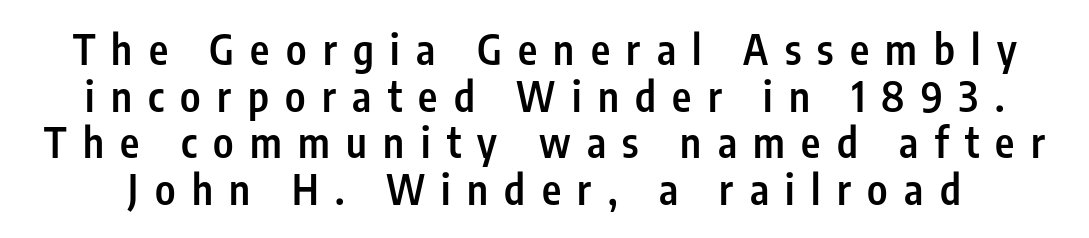
The image shows 41 px semibold, condensed sans-serif type, upright; set tight line spacing (1.14x), unusually wide letter spacing (+0.4 em), not underlined; low stroke contrast and a medium x-height.
